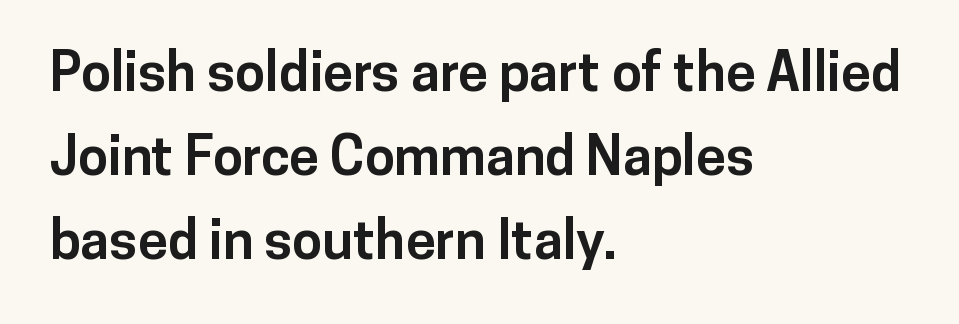
Are there feet on the stems? There aren't — it's a sans. The ragged edge is on the right, which tells us the setting is flush left. Nope, not italic — everything's standing straight. The space between consecutive lines is moderate. Glyph-to-glyph distance matches everyday printed text.
